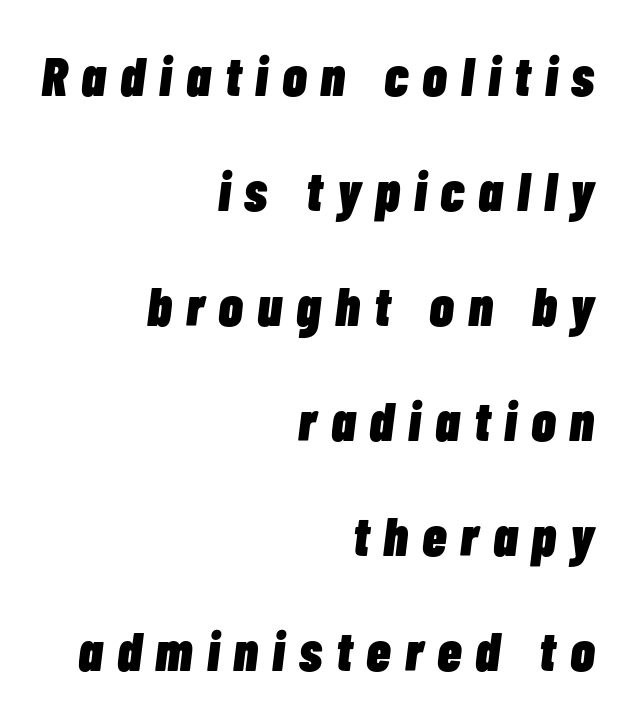
The image shows 55 px heavy, condensed type, italic (leaning right); set right-aligned, loose line spacing (2.09x), unusually wide letter spacing (+0.26 em), not underlined; low stroke contrast and a medium x-height.
